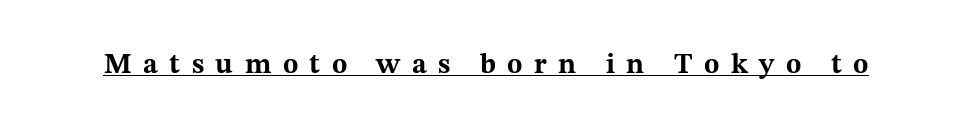
The gaps between neighbouring characters are conspicuously large. Here the designer chose a conventional face with non-uniform glyph widths. The typesetting leans heavy: a genuine bold. Check where the strokes stop: tiny serifs finish them off.
